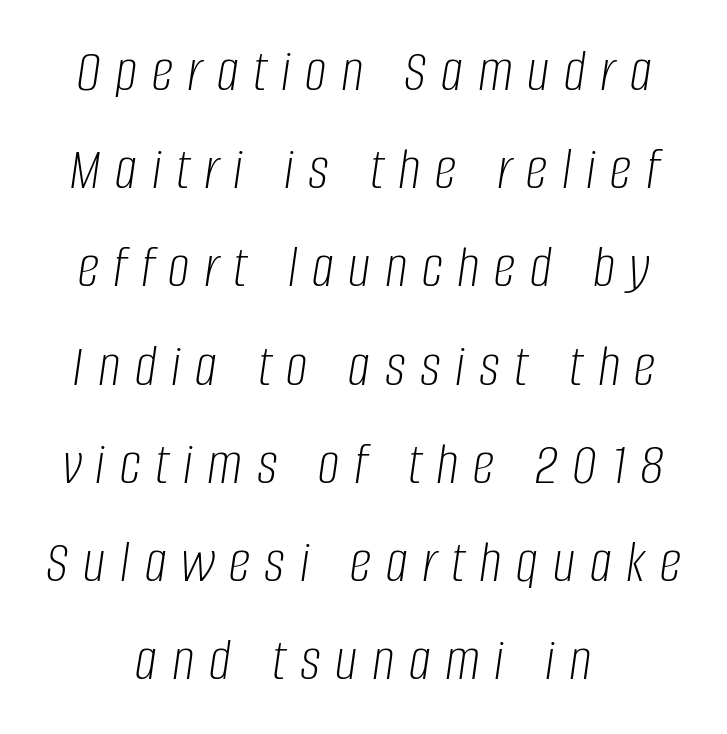
The image shows 61 px light, condensed type, italic (leaning right); set normal line spacing (1.61x), unusually wide letter spacing (+0.24 em), not underlined; low stroke contrast and a large x-height.
